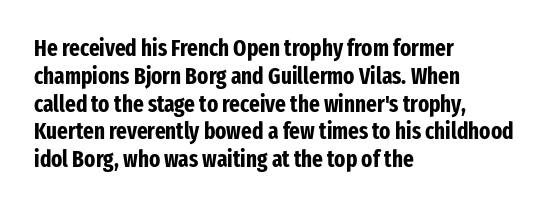
Short and long lines alike share a common starting point at left. Unlike italic type, these characters show no tilt at all. The passage shown is emphatically bold. The face used here is rendered with its standard letterfit. The space beneath each line is pristine and unruled.
